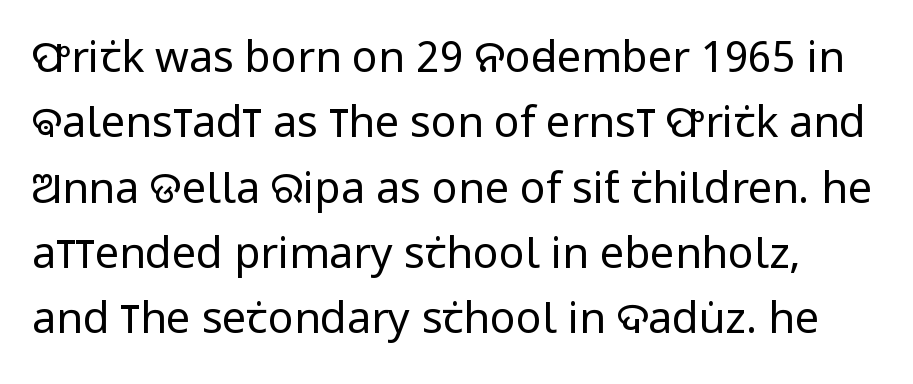
Q: Is the text bold? A: No.
Q: Is the text italic (slanted)? A: No, it is upright.
Q: Is the typeface a serif or a sans-serif typeface? A: Sans-serif.
Q: Is the text underlined? A: No.
Q: Is the spacing between letters normal or unusually wide? A: Normal.
Q: Is the spacing between lines tight, normal or loose? A: Normal.
Q: Width (condensed, normal, or wide)? A: Condensed.
Q: Stroke contrast? A: Low.
Q: x-height? A: Large.
Q: Monospaced? A: No.
